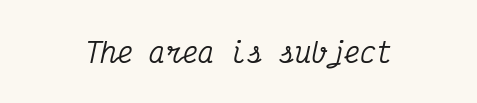
Q: Is the text italic (slanted)? A: Yes, it leans right by about 12 degrees.
Q: Is the text underlined? A: No.
Q: How is the paragraph aligned? A: Centered.
Q: Is the spacing between letters normal or unusually wide? A: Normal.
